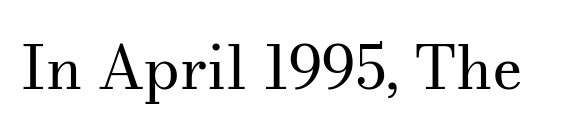
{"serif": "yes", "italic": "no", "bold": "no", "weight": "regular", "width": "normal", "stroke_contrast": "medium", "x_height": "small", "monospaced": "no", "underline": "no", "letter_spacing": "normal", "letter_spacing_em": 0.0, "glyph_px": 60}
